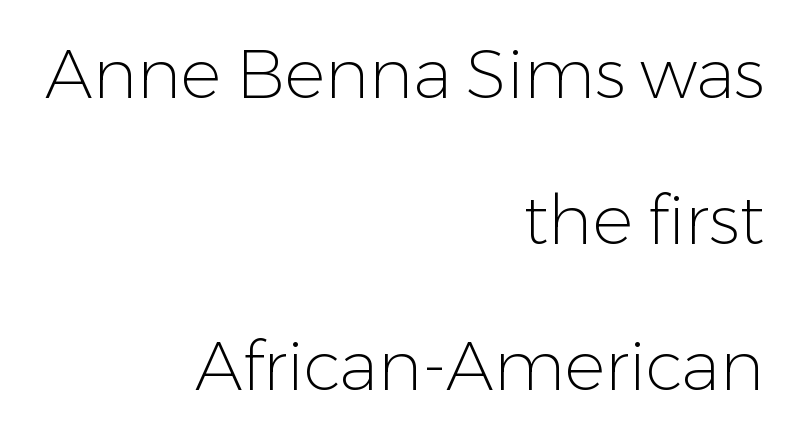
{"serif": "no", "italic": "no", "bold": "no", "weight": "light", "width": "normal", "stroke_contrast": "low", "x_height": "medium", "monospaced": "no", "underline": "no", "align": "right", "line_spacing": "loose", "line_spacing_ratio": 2.15, "letter_spacing": "normal", "letter_spacing_em": 0.0, "glyph_px": 68}
